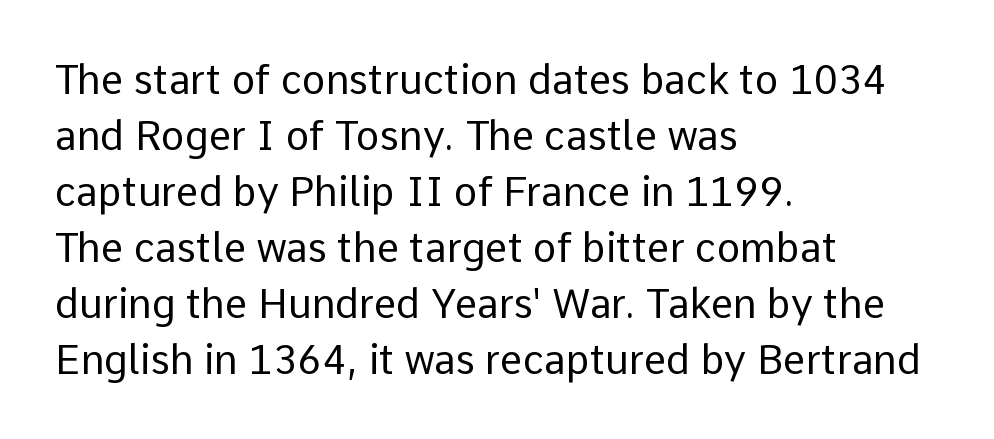
The image shows 40 px regular-weight sans-serif type, upright; set left-aligned, normal line spacing (1.4x), normal letter spacing, not underlined; low stroke contrast and a medium x-height.
